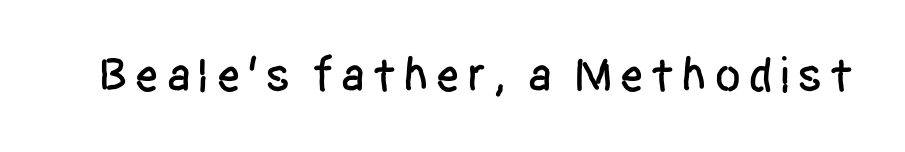
{"serif": "no", "italic": "no", "width": "condensed", "stroke_contrast": "low", "x_height": "large", "monospaced": "no", "underline": "no", "glyph_px": 49}
